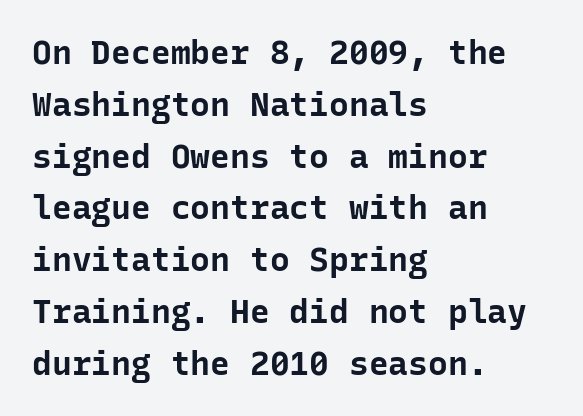
{"serif": "no", "italic": "no", "bold": "yes", "weight": "bold", "width": "normal", "stroke_contrast": "low", "x_height": "medium", "monospaced": "yes", "underline": "no", "align": "left", "line_spacing": "normal", "line_spacing_ratio": 1.57, "letter_spacing": "normal", "letter_spacing_em": 0.0, "glyph_px": 33}
